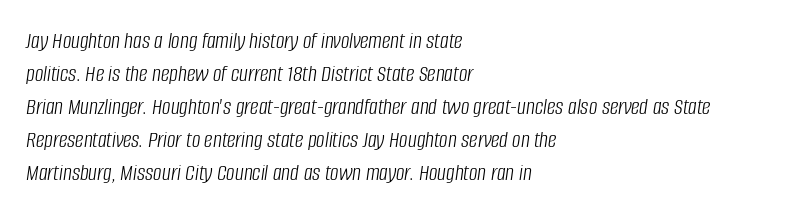
{"italic": "yes", "lean": "right", "slant_degrees": 8, "bold": "no", "underline": "no", "align": "left", "line_spacing": "normal", "line_spacing_ratio": 1.37, "letter_spacing": "normal", "letter_spacing_em": 0.0, "glyph_px": 24}
